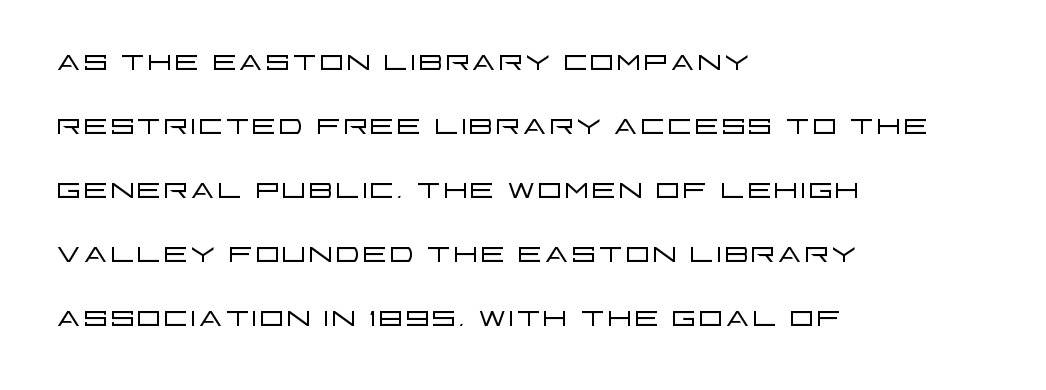
{"serif": "no", "italic": "no", "bold": "no", "weight": "light", "width": "wide", "stroke_contrast": "low", "x_height": "large", "monospaced": "no", "underline": "no", "align": "left", "line_spacing": "normal", "line_spacing_ratio": 1.6, "letter_spacing": "normal", "letter_spacing_em": 0.0, "glyph_px": 40}
